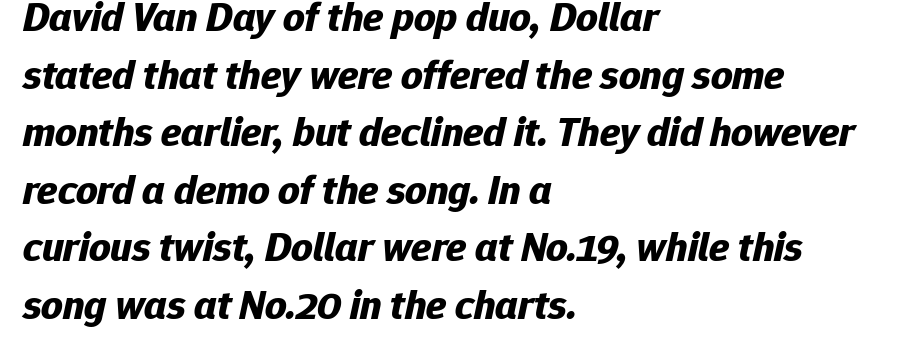
A typesetter would call this zero additional tracking. Look at the stroke-to-counter ratio: heavy, a bold. This sample is left-justified, so line endings fall wherever the words run out. Varying glyph widths throughout — classic text-font behaviour. Rows of type keep a routine distance in the vertical direction.
